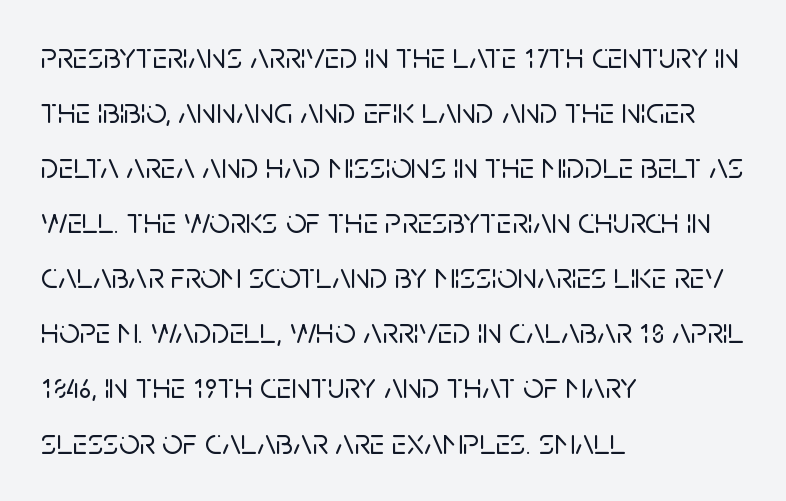
Regular leading. Varying glyph widths throughout — classic text-font behaviour. Compared with typical body copy, the letter spacing here is the same. These lines are composed in type without serifs. Ascenders rise straight up at ninety degrees. Nobody drew a line under any word here.
